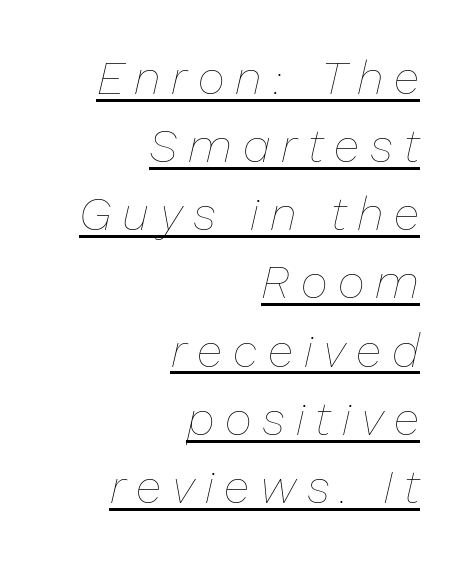
{"italic": "yes", "lean": "right", "slant_degrees": 13, "bold": "no", "weight": "thin", "width": "normal", "stroke_contrast": "low", "x_height": "medium", "monospaced": "no", "underline": "yes", "align": "right", "line_spacing": "normal", "line_spacing_ratio": 1.45, "letter_spacing": "wide", "letter_spacing_em": 0.23, "glyph_px": 47}
